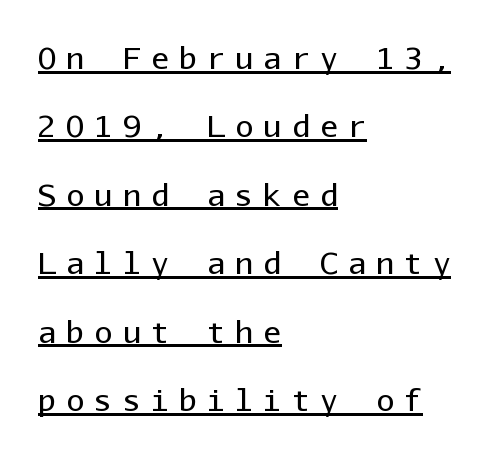
Q: Is the text bold? A: No.
Q: Is the text italic (slanted)? A: No, it is upright.
Q: Is the typeface a serif or a sans-serif typeface? A: Sans-serif.
Q: Is the text underlined? A: Yes.
Q: How is the paragraph aligned? A: Left-aligned.
Q: Is the spacing between letters normal or unusually wide? A: Unusually wide.
Q: Is the spacing between lines tight, normal or loose? A: Loose.
Q: Width (condensed, normal, or wide)? A: Normal.
Q: Stroke contrast? A: Low.
Q: x-height? A: Medium.
Q: Monospaced? A: Yes.
